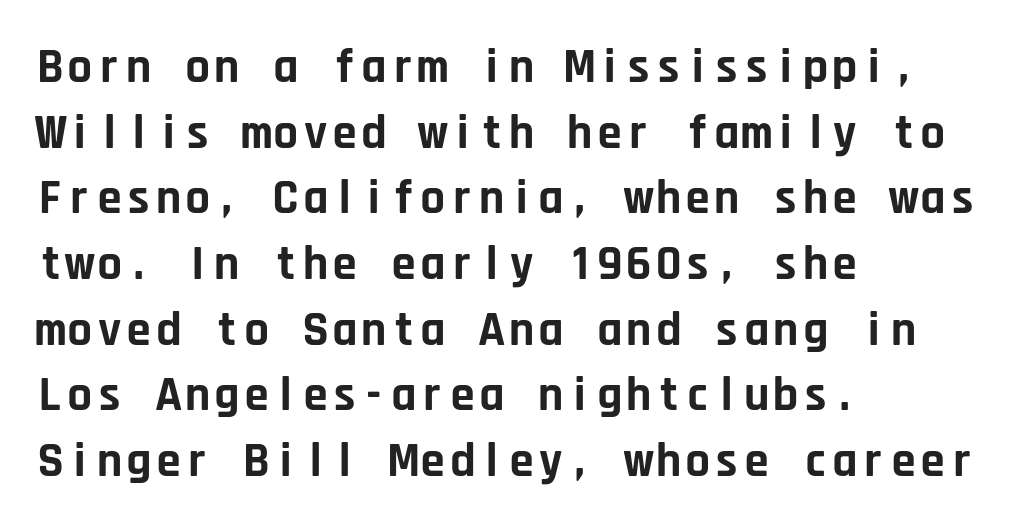
Q: Is the text bold? A: Yes.
Q: Is the text italic (slanted)? A: No, it is upright.
Q: Is the typeface a serif or a sans-serif typeface? A: Sans-serif.
Q: Is the text underlined? A: No.
Q: How is the paragraph aligned? A: Left-aligned.
Q: Is the spacing between letters normal or unusually wide? A: Normal.
Q: Is the spacing between lines tight, normal or loose? A: Normal.
Q: Width (condensed, normal, or wide)? A: Normal.
Q: Stroke contrast? A: Low.
Q: x-height? A: Large.
Q: Monospaced? A: Yes.
